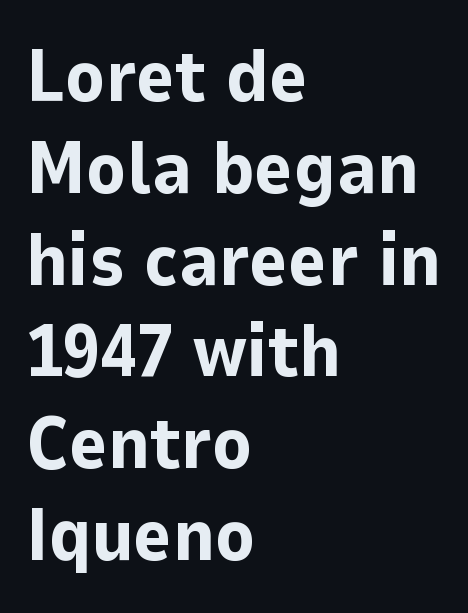
The letters sit at their default tracking, neither squeezed nor spread. Stroke thickness is high; the sample reads as a true bold. These lines were composed using upright roman letters. Here the designer chose a conventional face with non-uniform glyph widths. A typesetter would label this face a sans. The lines in this sample share a left origin and differ only in where they stop.
